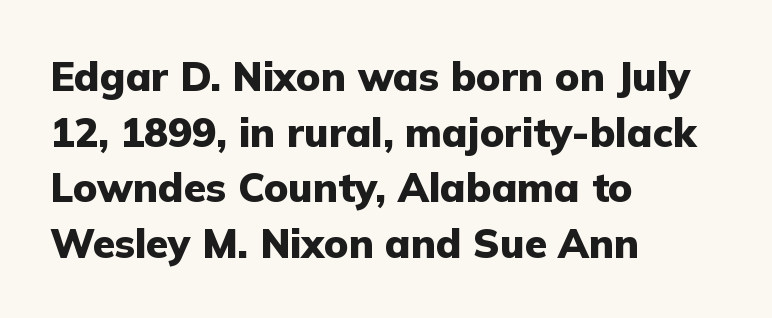
{"serif": "no", "italic": "no", "bold": "yes", "weight": "heavy", "width": "normal", "stroke_contrast": "low", "x_height": "medium", "monospaced": "no", "underline": "no", "align": "left", "line_spacing": "normal", "line_spacing_ratio": 1.39, "letter_spacing": "normal", "letter_spacing_em": 0.0, "glyph_px": 40}
